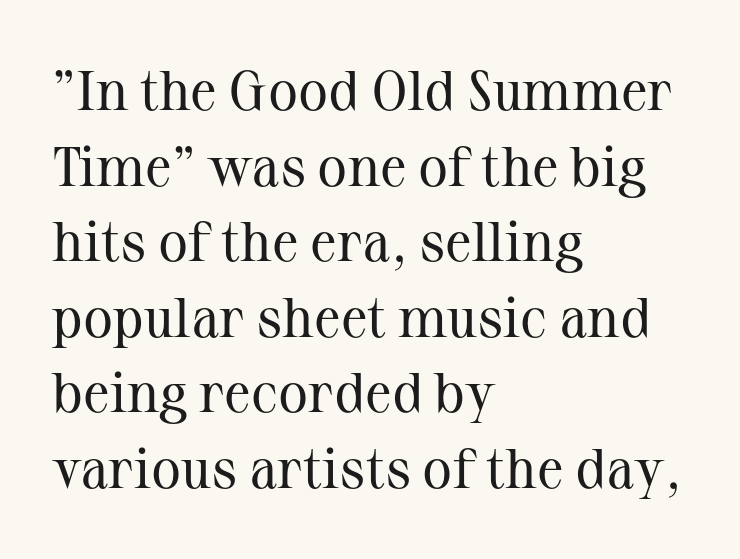
Teacher's note: observe the even left margin — that is flush-left alignment. Observe the serifs anchoring each vertical stroke in this sample. Stems and bowls with no extra thickness — not bold. The passage shown stacks its lines at a standard gap.
